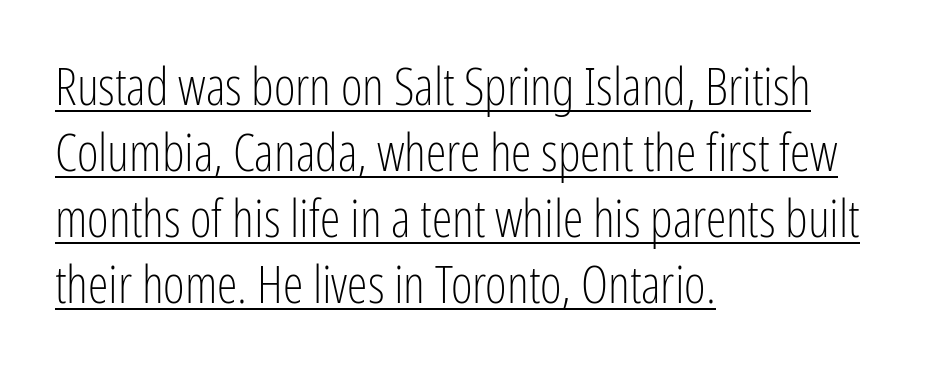
Q: Is the text bold? A: No.
Q: Is the text italic (slanted)? A: No, it is upright.
Q: Is the typeface a serif or a sans-serif typeface? A: Sans-serif.
Q: Is the text underlined? A: Yes.
Q: How is the paragraph aligned? A: Left-aligned.
Q: Is the spacing between letters normal or unusually wide? A: Normal.
Q: Is the spacing between lines tight, normal or loose? A: Normal.
Q: Width (condensed, normal, or wide)? A: Condensed.
Q: Stroke contrast? A: Low.
Q: x-height? A: Medium.
Q: Monospaced? A: No.
